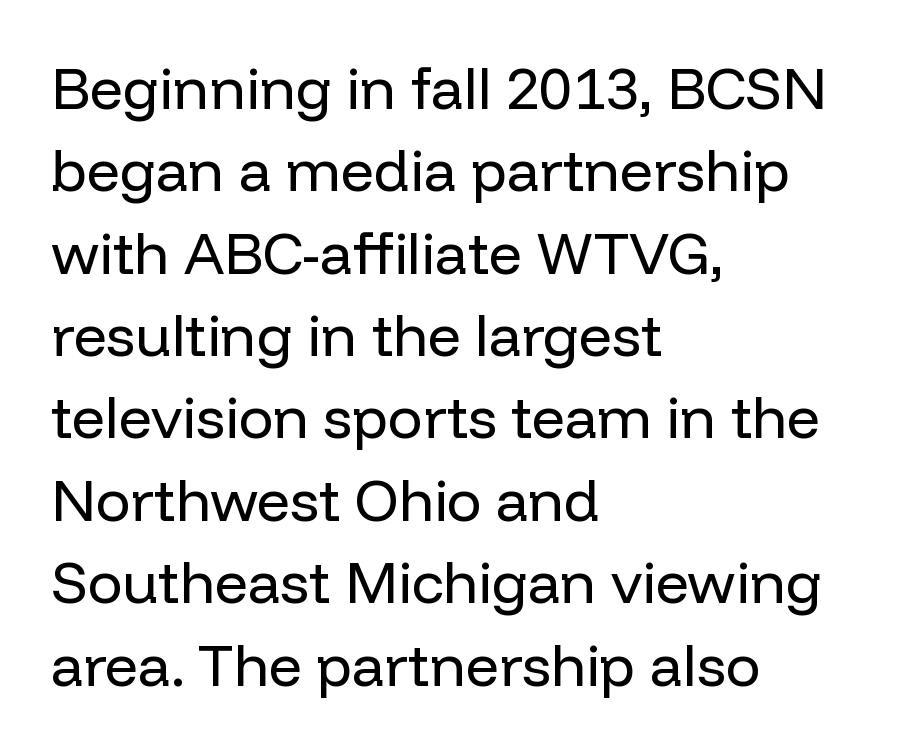
Q: Is the text bold? A: No.
Q: Is the text italic (slanted)? A: No, it is upright.
Q: Is the typeface a serif or a sans-serif typeface? A: Sans-serif.
Q: Is the text underlined? A: No.
Q: How is the paragraph aligned? A: Left-aligned.
Q: Is the spacing between letters normal or unusually wide? A: Normal.
Q: Is the spacing between lines tight, normal or loose? A: Normal.
Q: Width (condensed, normal, or wide)? A: Normal.
Q: Stroke contrast? A: Low.
Q: x-height? A: Medium.
Q: Monospaced? A: No.
